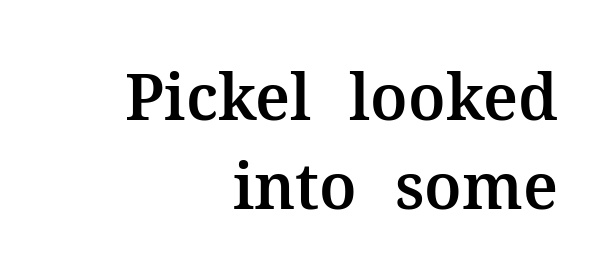
{"serif": "yes", "italic": "no", "width": "normal", "stroke_contrast": "medium", "x_height": "medium", "monospaced": "no", "underline": "no", "align": "right", "line_spacing": "normal", "line_spacing_ratio": 1.41, "letter_spacing": "normal", "letter_spacing_em": 0.0, "glyph_px": 63}
